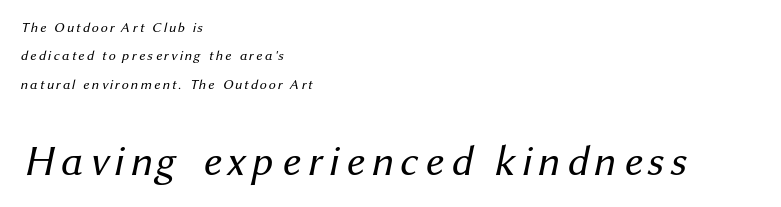
The image shows 42 px regular-weight sans-serif type; set left-aligned, loose line spacing (2.02x), not underlined; the second (bottom) block is 3.0x larger; medium stroke contrast and a medium x-height.
